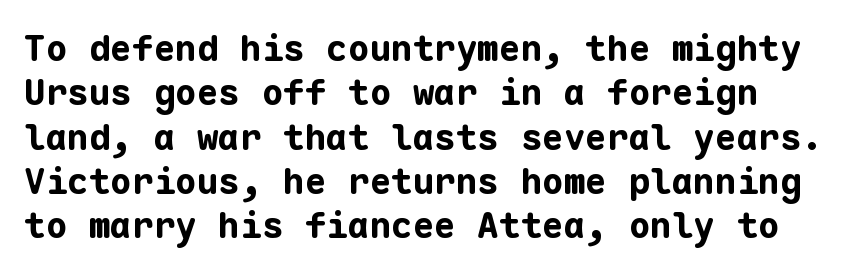
Plain, unruled lines of type. Nothing unusual about the tracking: characters are spaced as the font intends. The font's upright variant was chosen for this text. Regarding serifs, this sample does without them.
